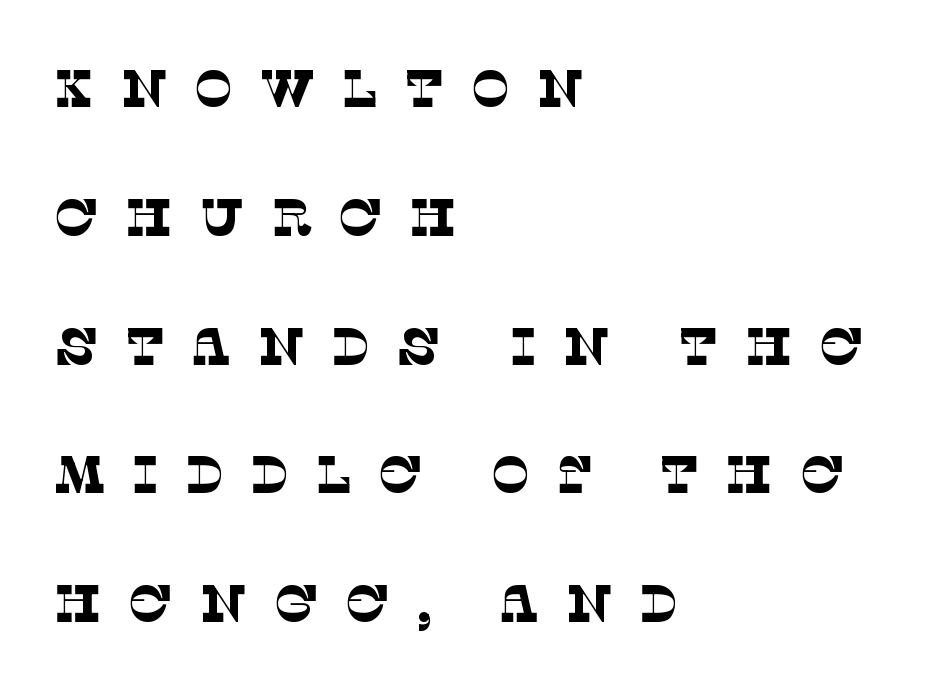
Beneath every word, the page is bare. Short note: letters widely spaced. Is the stroke heavy? The answer is a plain regular-or-lighter. Are there feet on the stems? There are — it's a serif. Vertical spacing — loose. Proportional: the letters do not fall into vertical columns.
